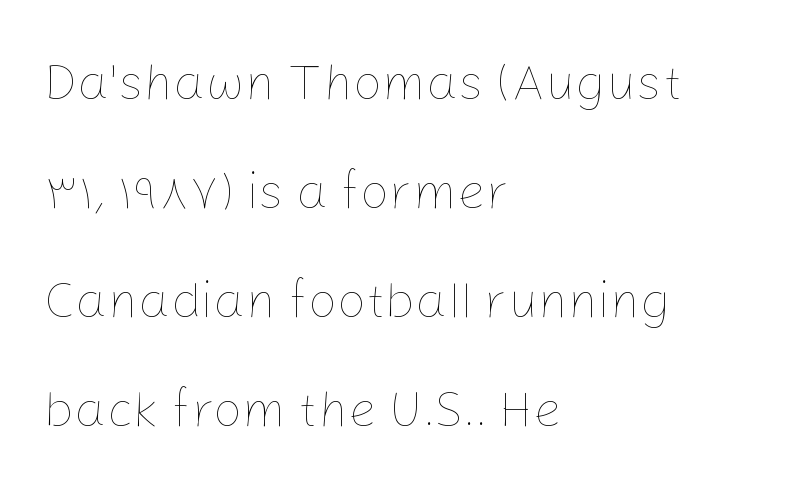
The image shows 51 px thin type, upright; set left-aligned, loose line spacing (2.14x), normal letter spacing, not underlined; low stroke contrast and a medium x-height.
